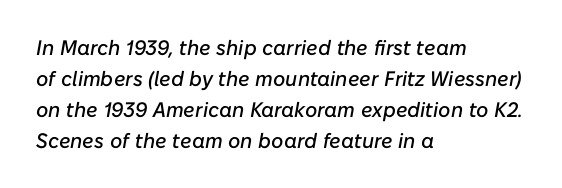
Q: Is the text italic (slanted)? A: Yes, it leans right by about 10 degrees.
Q: Is the text underlined? A: No.
Q: How is the paragraph aligned? A: Left-aligned.
Q: Is the spacing between letters normal or unusually wide? A: Normal.
Q: Is the spacing between lines tight, normal or loose? A: Normal.
